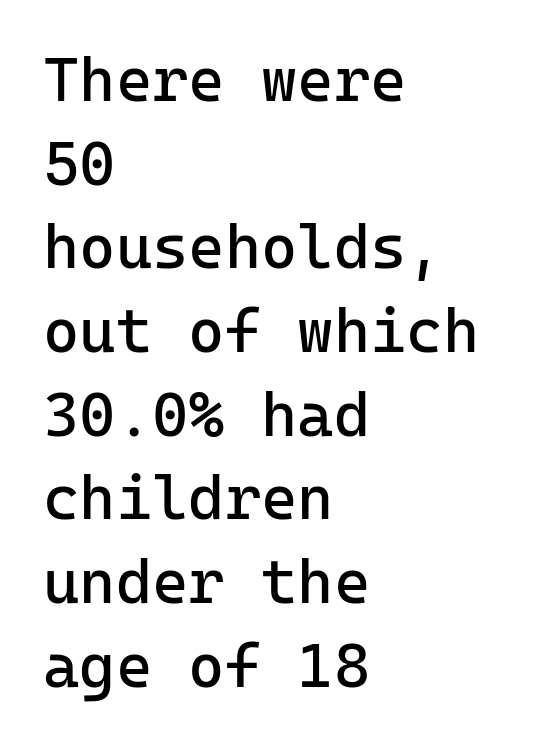
{"serif": "no", "italic": "no", "bold": "no", "weight": "regular", "width": "normal", "stroke_contrast": "low", "x_height": "medium", "monospaced": "yes", "underline": "no", "align": "left", "line_spacing": "normal", "line_spacing_ratio": 1.35, "letter_spacing": "normal", "letter_spacing_em": 0.0, "glyph_px": 62}
